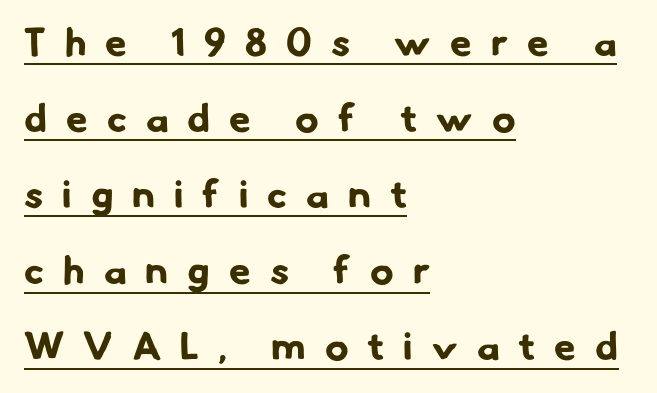
The image shows 39 px bold sans-serif type; set left-aligned, loose line spacing (1.95x), unusually wide letter spacing (+0.49 em), underlined; low stroke contrast and a small x-height.
